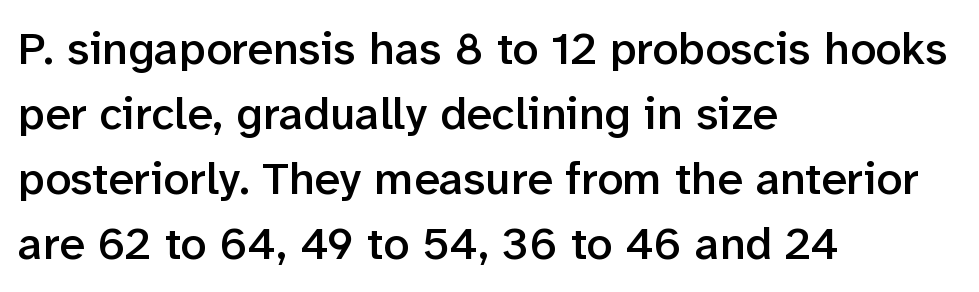
Q: Is the text bold? A: Semi-bold.
Q: Is the text italic (slanted)? A: No, it is upright.
Q: Is the typeface a serif or a sans-serif typeface? A: Sans-serif.
Q: Is the text underlined? A: No.
Q: How is the paragraph aligned? A: Left-aligned.
Q: Is the spacing between letters normal or unusually wide? A: Normal.
Q: Is the spacing between lines tight, normal or loose? A: Normal.
Q: Width (condensed, normal, or wide)? A: Normal.
Q: Stroke contrast? A: Low.
Q: x-height? A: Medium.
Q: Monospaced? A: No.
